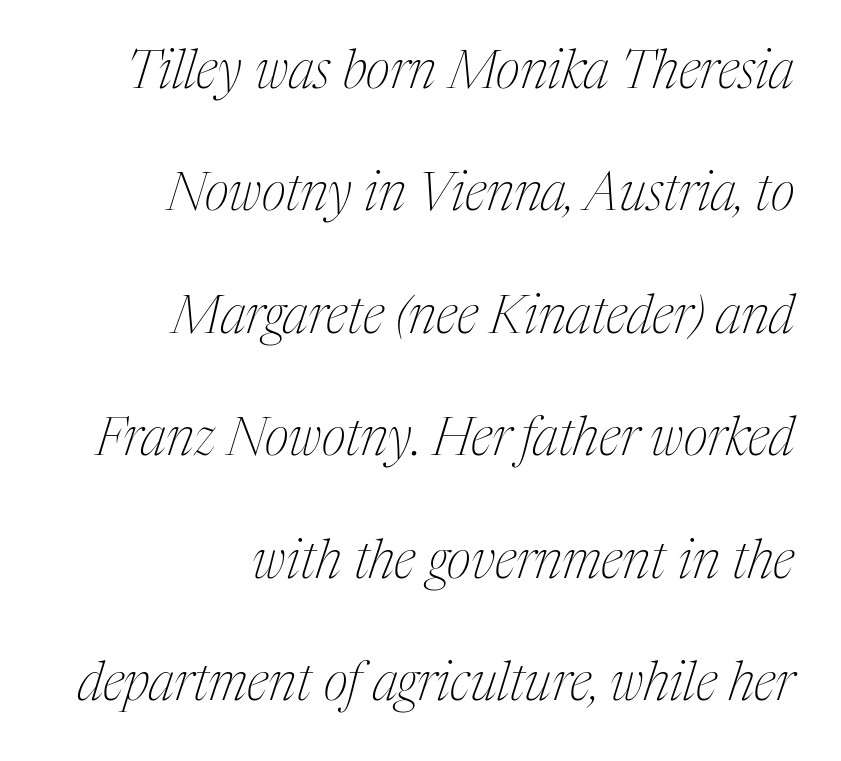
The image shows 53 px thin, condensed serif type, italic (leaning right); set right-aligned, loose line spacing (2.31x), normal letter spacing, not underlined; medium stroke contrast and a medium x-height.
